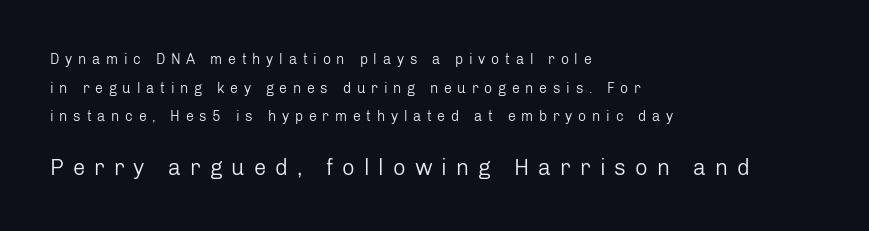
{"italic": "no", "bold": "no", "underline": "no", "align": "left", "line_spacing": "loose", "line_spacing_ratio": 2.05, "letter_spacing": "wide", "letter_spacing_em": 0.41, "larger_block": "second", "size_ratio": 1.57, "glyph_px": 22}
